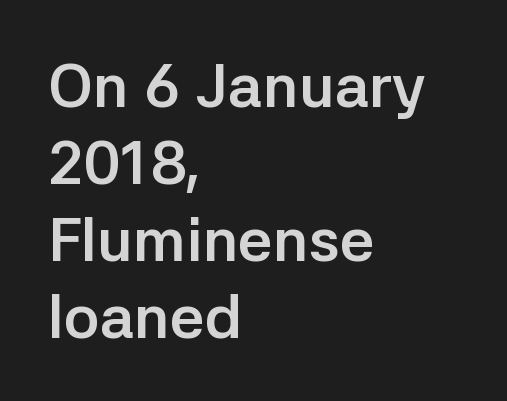
The image shows 61 px semibold sans-serif type, upright; set left-aligned, normal line spacing (1.26x), normal letter spacing, not underlined; low stroke contrast and a medium x-height.
